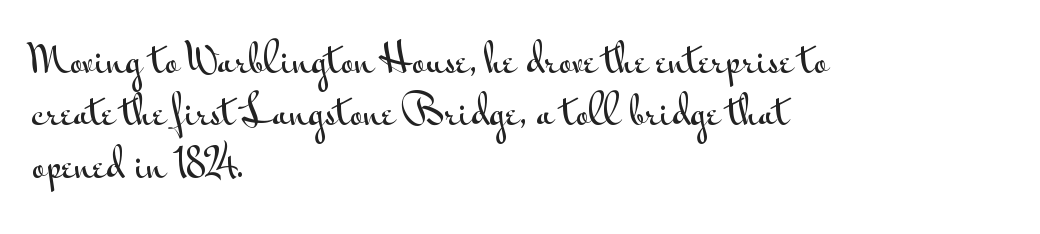
Does the type have serifs? No, each stem ends abruptly. The leading is moderate, giving the passage an even texture. Tracking here is standard; glyphs follow each other at the usual distance.
